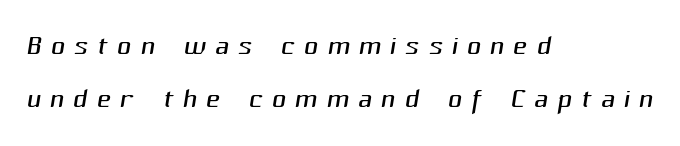
One glance says typical: line gaps are just what's usual. Each stroke keeps to a modest, everyday thickness or less. Character widths vary here, with narrow letters taking less room than wide ones. Every row of glyphs begins at an identical x-position on the left.
